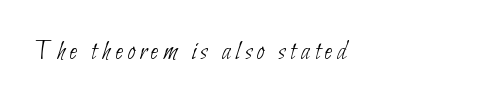
The image shows 28 px thin, condensed sans-serif type; set left-aligned, not underlined; low stroke contrast and a small x-height.
